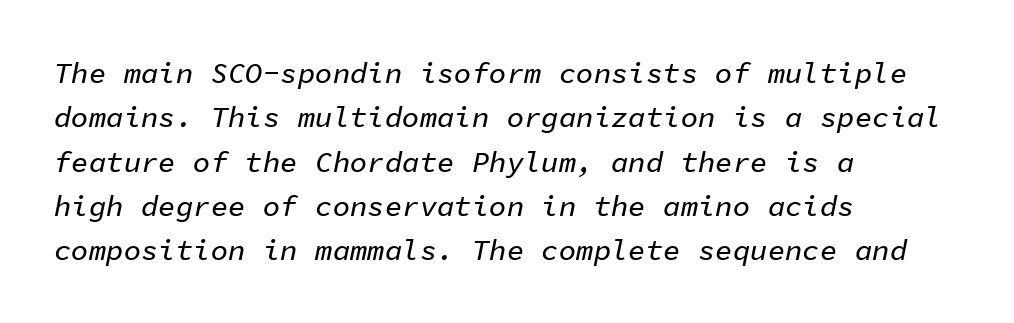
Q: Is the text italic (slanted)? A: Yes, it leans right by about 11 degrees.
Q: Is the text underlined? A: No.
Q: How is the paragraph aligned? A: Left-aligned.
Q: Is the spacing between letters normal or unusually wide? A: Normal.
Q: Is the spacing between lines tight, normal or loose? A: Normal.
Q: Width (condensed, normal, or wide)? A: Normal.
Q: Stroke contrast? A: Low.
Q: x-height? A: Medium.
Q: Monospaced? A: Yes.
